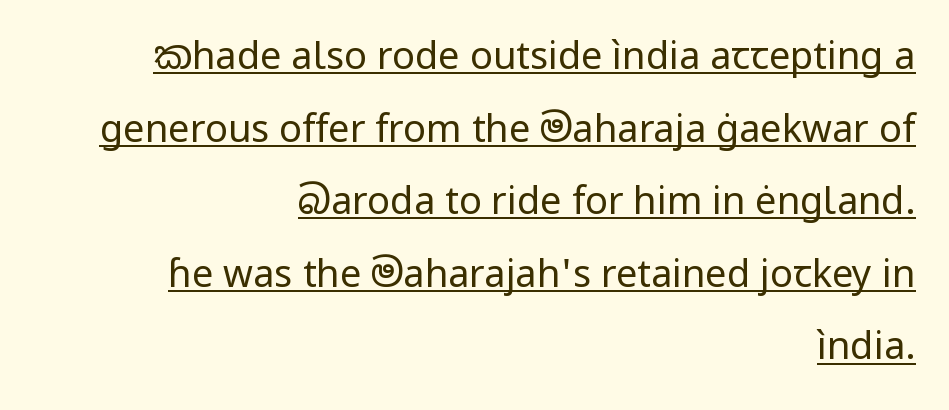
These characters rest on top of a visible drawn line. Note the varied advance widths — an 'i' is clearly narrower than an 'm'. Quick note: interline space is abundant. Short note: letters normally spaced.
